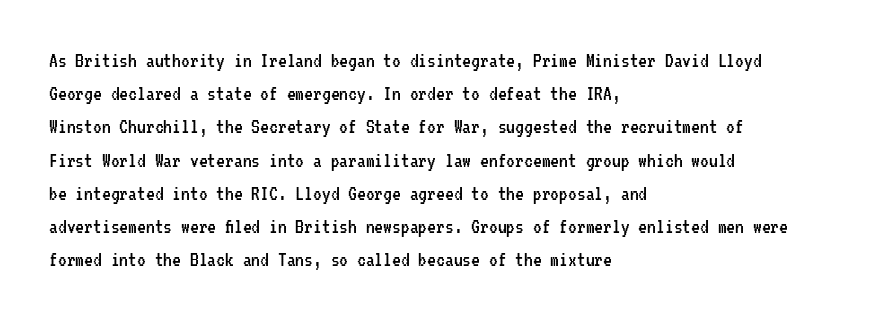
Tall strokes in this sample are plumb rather than angled. Weight: regular or lighter. Tracking value appears to be zero — textbook default spacing. The passage shown stacks its lines at a standard gap. The lines in this sample share a left origin and differ only in where they stop. Anything drawn beneath the words? Only blank space.
